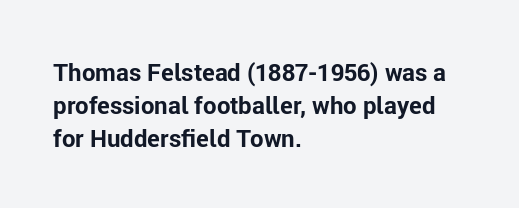
The image shows 24 px bold type, upright; set left-aligned, normal line spacing (1.38x), normal letter spacing, not underlined.
